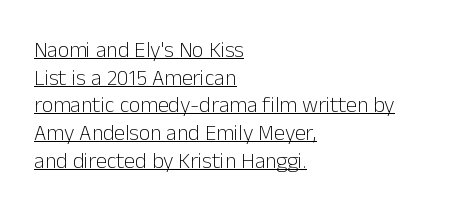
The image shows 22 px text type, upright; set left-aligned, normal line spacing (1.26x), normal letter spacing, underlined.
